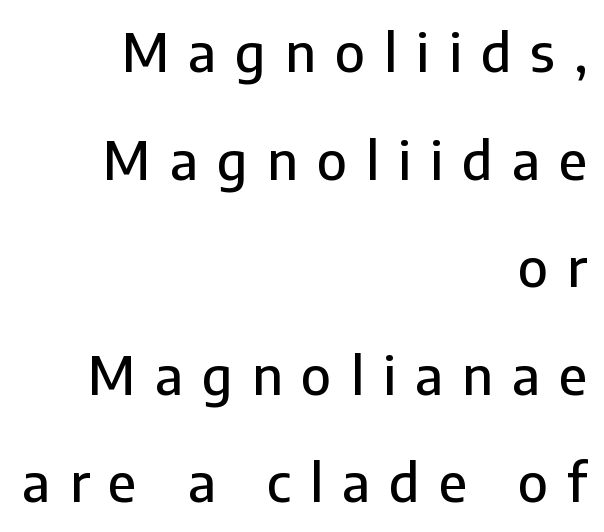
Q: Is the text italic (slanted)? A: No, it is upright.
Q: Is the typeface a serif or a sans-serif typeface? A: Sans-serif.
Q: Is the text underlined? A: No.
Q: How is the paragraph aligned? A: Right-aligned.
Q: Is the spacing between letters normal or unusually wide? A: Unusually wide.
Q: Is the spacing between lines tight, normal or loose? A: Loose.
Q: Width (condensed, normal, or wide)? A: Normal.
Q: Stroke contrast? A: Low.
Q: x-height? A: Medium.
Q: Monospaced? A: No.
